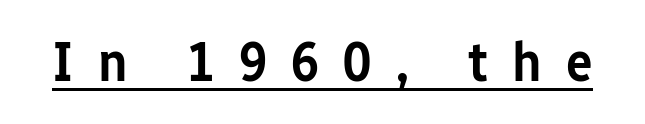
Q: Is the text bold? A: Semi-bold.
Q: Is the text italic (slanted)? A: No, it is upright.
Q: Is the typeface a serif or a sans-serif typeface? A: Sans-serif.
Q: Is the text underlined? A: Yes.
Q: Is the spacing between letters normal or unusually wide? A: Unusually wide.
Q: Width (condensed, normal, or wide)? A: Condensed.
Q: Stroke contrast? A: Low.
Q: x-height? A: Medium.
Q: Monospaced? A: No.
